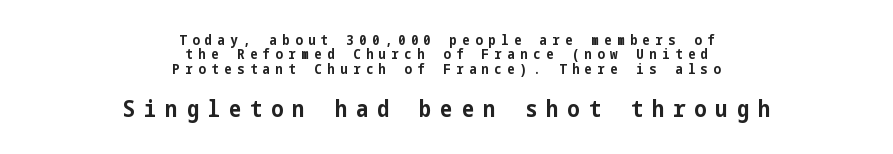
Q: Is the text bold? A: Yes.
Q: Is the text italic (slanted)? A: No, it is upright.
Q: Is the text underlined? A: No.
Q: How is the paragraph aligned? A: Centered.
Q: Is the spacing between letters normal or unusually wide? A: Unusually wide.
Q: Is the spacing between lines tight, normal or loose? A: Tight.
Q: Which block of text is set in a larger size, the first (top) or the second (bottom)? A: The second (bottom) one.
